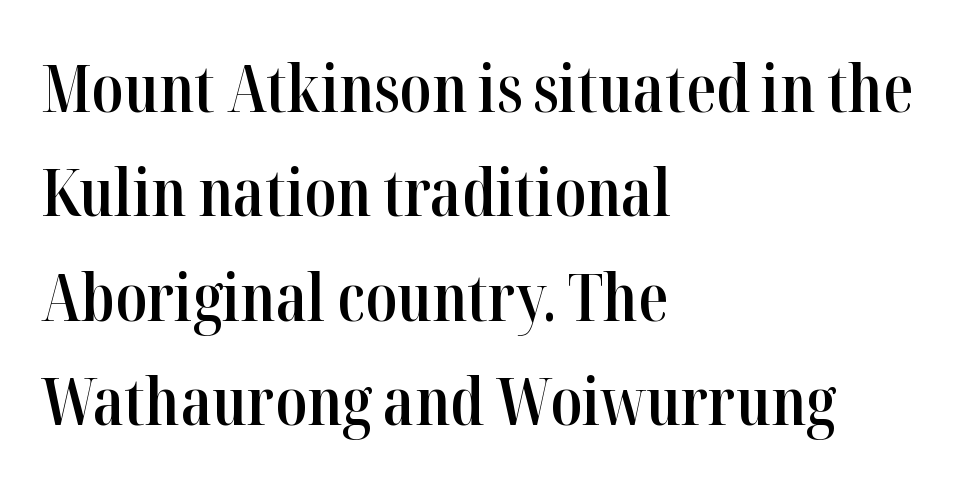
Anything drawn beneath the words? Only blank space. Characters follow at the spacing the type designer built in. The specimen reads as upright at a glance. Is there much room between lines? A standard amount, neither cramped nor airy. The font family rendered here belongs to the serif group.
